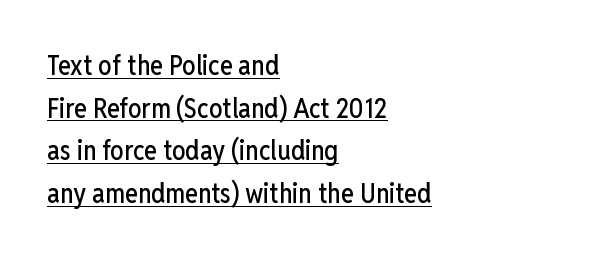
The image shows 27 px text type, upright; set left-aligned, normal line spacing (1.58x), normal letter spacing, underlined.
